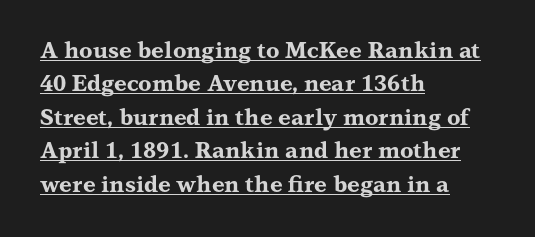
{"italic": "no", "bold": "yes", "underline": "yes", "align": "left", "line_spacing": "normal", "line_spacing_ratio": 1.52, "letter_spacing": "normal", "letter_spacing_em": 0.0, "glyph_px": 22}
